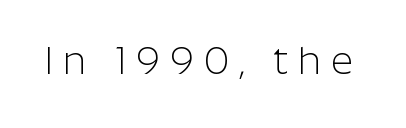
Q: Is the text bold? A: No.
Q: Is the text italic (slanted)? A: No, it is upright.
Q: Is the typeface a serif or a sans-serif typeface? A: Sans-serif.
Q: Is the text underlined? A: No.
Q: Is the spacing between letters normal or unusually wide? A: Unusually wide.
Q: Width (condensed, normal, or wide)? A: Normal.
Q: Stroke contrast? A: Low.
Q: x-height? A: Medium.
Q: Monospaced? A: No.
